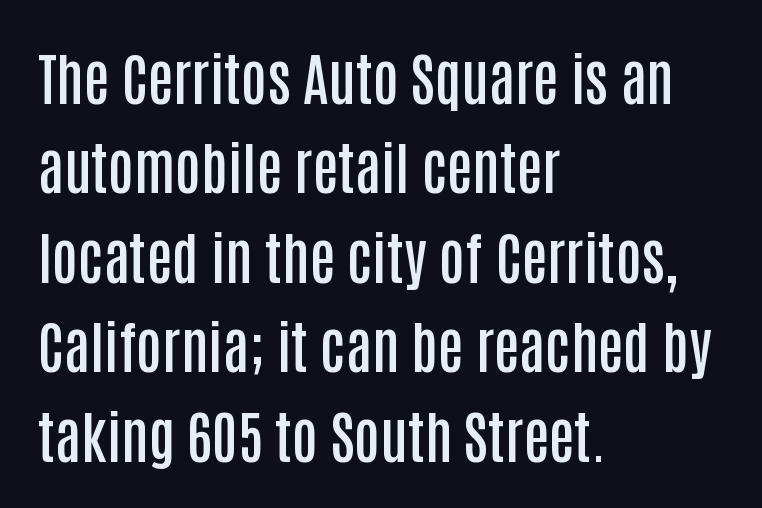
{"serif": "no", "italic": "no", "bold": "semi", "weight": "semibold", "width": "condensed", "stroke_contrast": "low", "x_height": "large", "monospaced": "no", "underline": "no", "align": "left", "line_spacing": "normal", "line_spacing_ratio": 1.57, "letter_spacing": "normal", "letter_spacing_em": 0.0, "glyph_px": 57}
